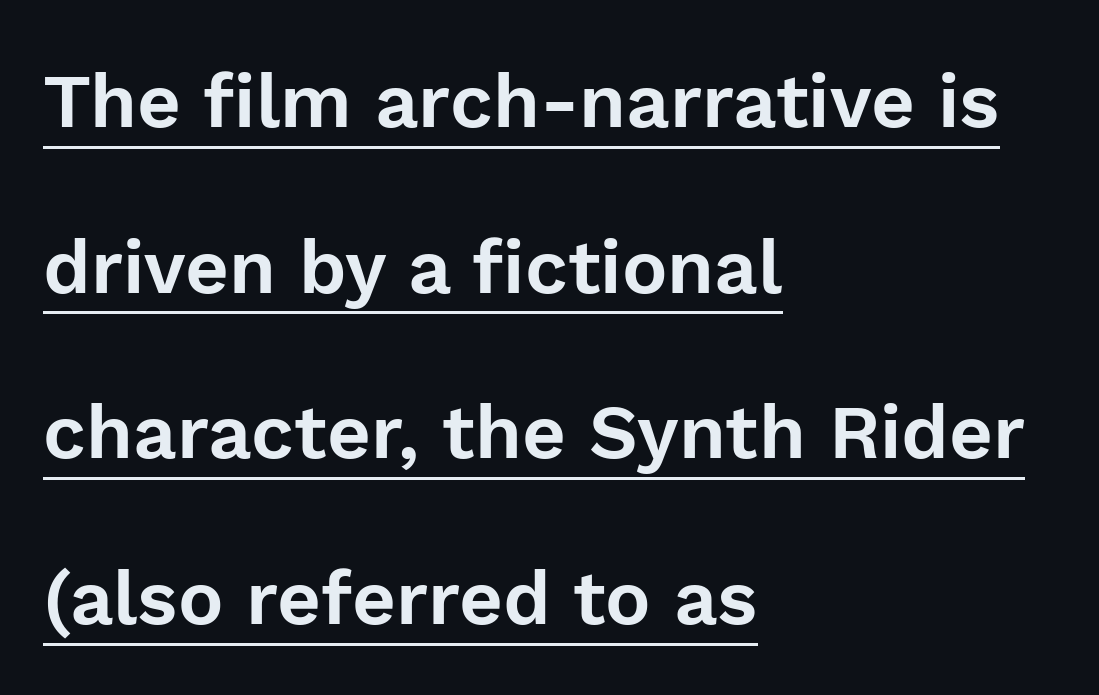
{"serif": "no", "italic": "no", "width": "normal", "x_height": "medium", "monospaced": "no", "underline": "yes", "align": "left", "line_spacing": "loose", "line_spacing_ratio": 2.18, "letter_spacing": "normal", "letter_spacing_em": 0.0, "glyph_px": 76}
